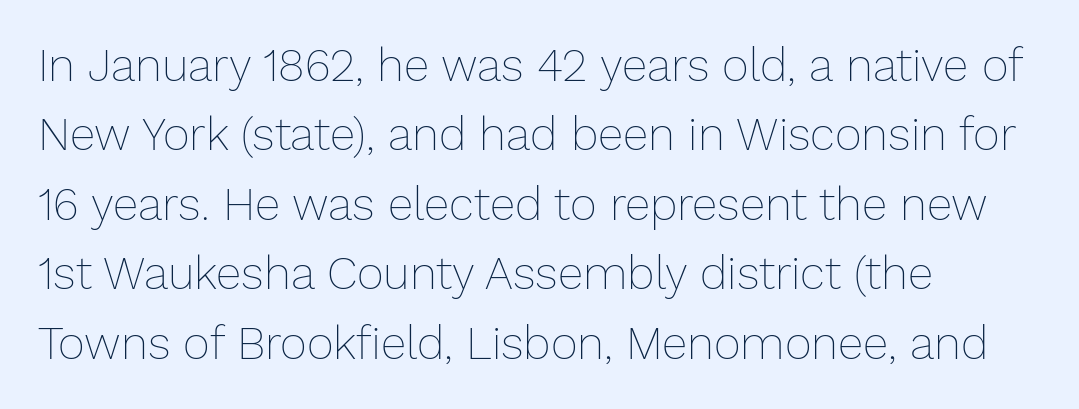
{"italic": "no", "bold": "no", "weight": "thin", "width": "normal", "stroke_contrast": "low", "x_height": "medium", "monospaced": "no", "underline": "no", "align": "left", "line_spacing": "normal", "line_spacing_ratio": 1.51, "letter_spacing": "normal", "letter_spacing_em": 0.0, "glyph_px": 46}
